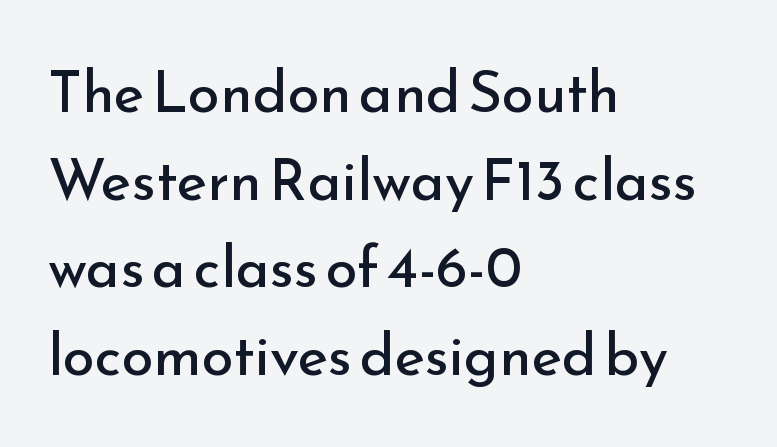
Each letter's strokes conclude bluntly, with no projecting serifs. A student would call this left alignment; a typographer would say flush left, rag right. The baseline area is clear. On a weight scale, this lands at 450 or below. Baseline-to-baseline distance is the conventional proportion of letter height.
